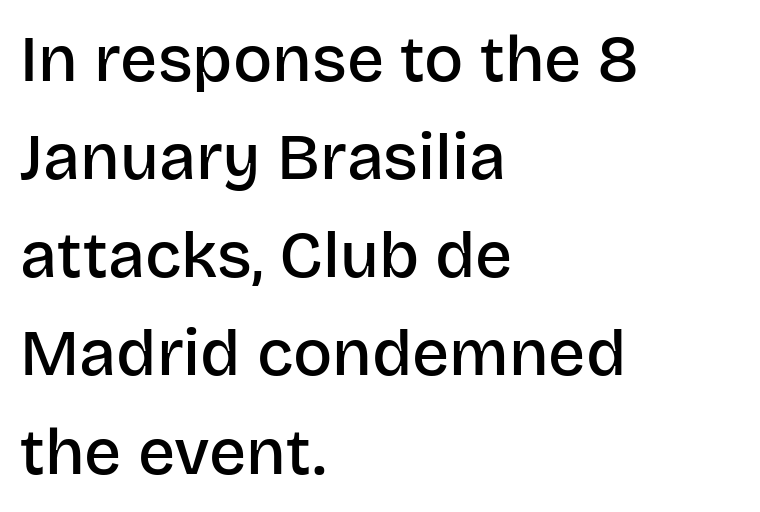
The image shows 65 px semibold sans-serif type, upright; set left-aligned, normal line spacing (1.51x), normal letter spacing, not underlined; low stroke contrast and a large x-height.
